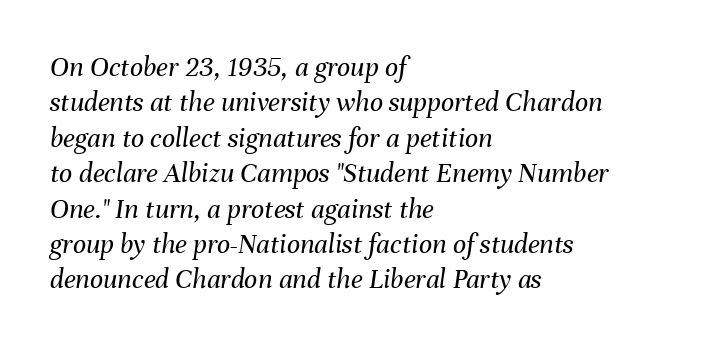
Q: Is the text bold? A: No.
Q: Is the text italic (slanted)? A: Yes, it leans right by about 8 degrees.
Q: Is the text underlined? A: No.
Q: How is the paragraph aligned? A: Left-aligned.
Q: Is the spacing between letters normal or unusually wide? A: Normal.
Q: Width (condensed, normal, or wide)? A: Normal.
Q: Stroke contrast? A: Medium.
Q: x-height? A: Medium.
Q: Monospaced? A: No.
